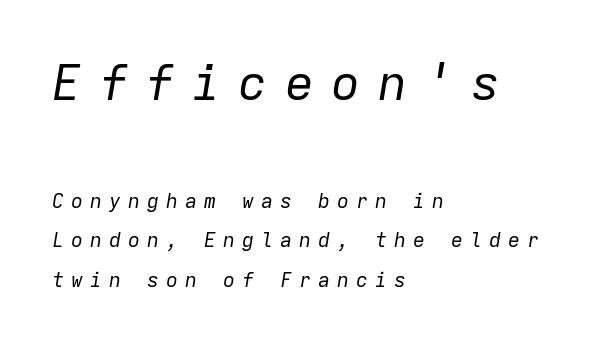
The image shows 49 px regular-weight type, italic (leaning right), monospaced; set left-aligned, loose line spacing (1.97x), unusually wide letter spacing (+0.35 em), not underlined; the first (top) block is 2.45x larger; low stroke contrast and a medium x-height.
